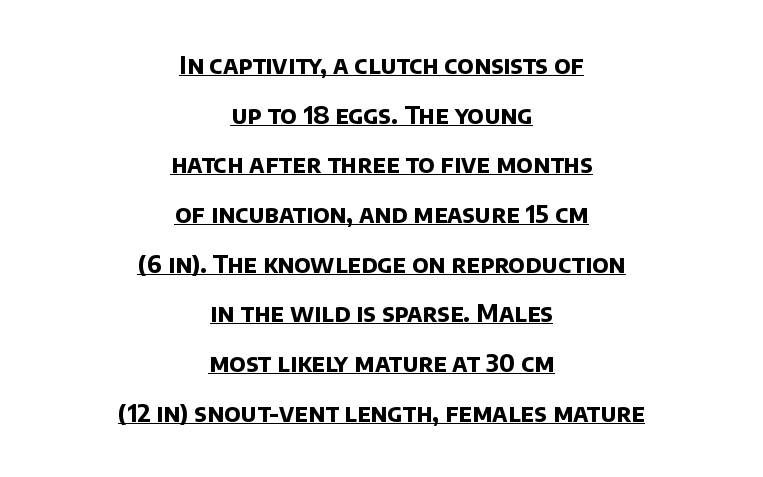
Q: Is the text bold? A: Yes.
Q: Is the text underlined? A: Yes.
Q: How is the paragraph aligned? A: Centered.
Q: Is the spacing between letters normal or unusually wide? A: Normal.
Q: Is the spacing between lines tight, normal or loose? A: Loose.
